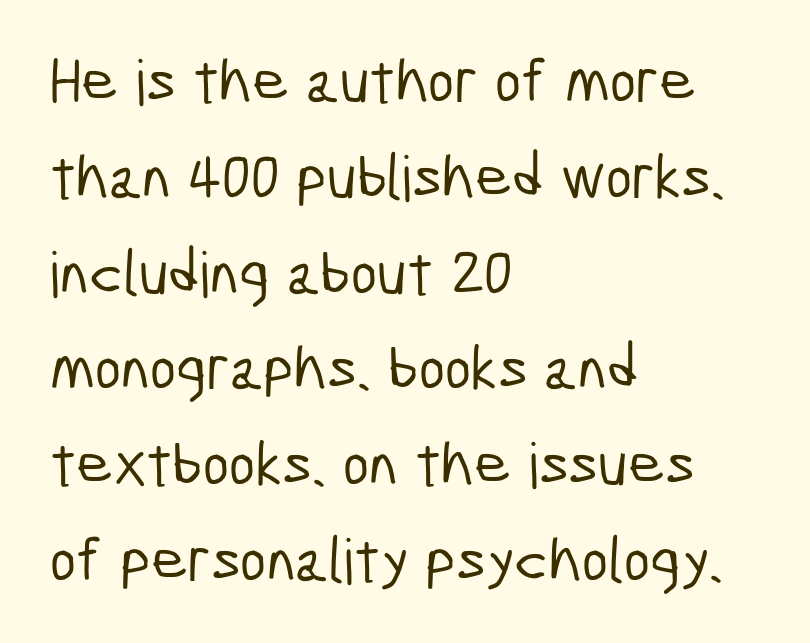
{"serif": "no", "width": "condensed", "stroke_contrast": "low", "x_height": "medium", "monospaced": "no", "underline": "no", "align": "left", "line_spacing": "normal", "line_spacing_ratio": 1.52, "letter_spacing": "normal", "letter_spacing_em": 0.0, "glyph_px": 63}
